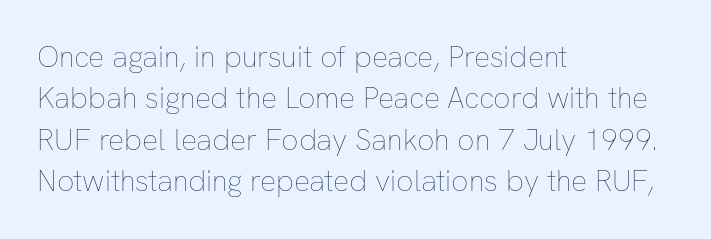
Q: Is the text bold? A: No.
Q: Is the text italic (slanted)? A: No, it is upright.
Q: Is the text underlined? A: No.
Q: How is the paragraph aligned? A: Left-aligned.
Q: Is the spacing between letters normal or unusually wide? A: Normal.
Q: Is the spacing between lines tight, normal or loose? A: Normal.
Q: Width (condensed, normal, or wide)? A: Normal.
Q: Stroke contrast? A: Low.
Q: x-height? A: Medium.
Q: Monospaced? A: No.
